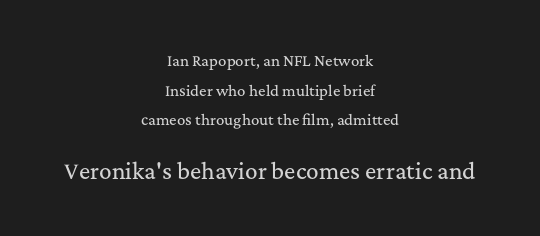
Size contrast runs from small at the top to large at the bottom. Both edges are ragged and mirror each other, which tells us the setting is centered. Leading: increased. Honestly, there is no underline to notice here at all. Tracking here is standard; glyphs follow each other at the usual distance.
